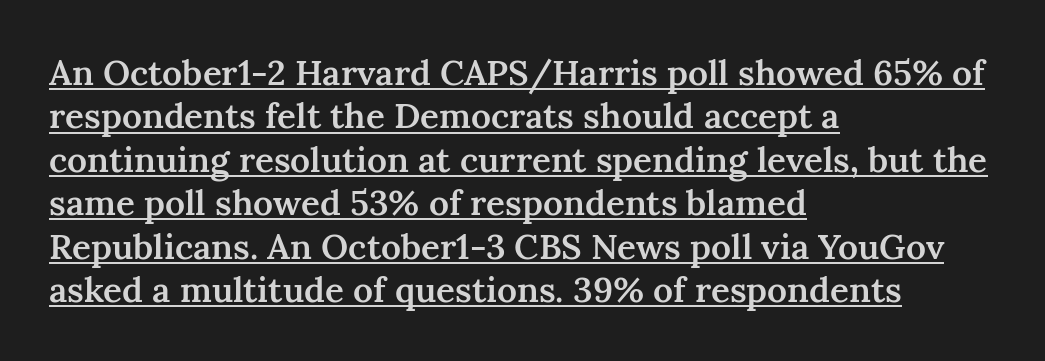
Q: Is the text bold? A: Semi-bold.
Q: Is the text italic (slanted)? A: No, it is upright.
Q: Is the typeface a serif or a sans-serif typeface? A: Serif.
Q: Is the text underlined? A: Yes.
Q: How is the paragraph aligned? A: Left-aligned.
Q: Is the spacing between letters normal or unusually wide? A: Normal.
Q: Width (condensed, normal, or wide)? A: Normal.
Q: Stroke contrast? A: Medium.
Q: x-height? A: Medium.
Q: Monospaced? A: No.
